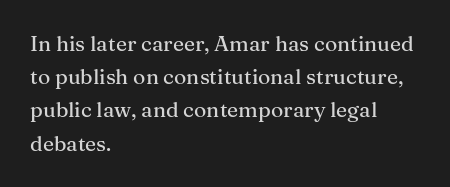
The tracking reads as untouched default to a designer's eye. Anything drawn beneath the words? Only blank space. Leading: standard. The lettering holds an erect, upright posture throughout.
